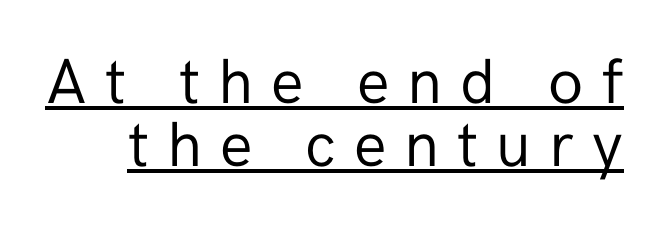
{"serif": "no", "italic": "no", "bold": "no", "weight": "regular", "width": "normal", "stroke_contrast": "low", "x_height": "medium", "monospaced": "no", "underline": "yes", "line_spacing": "tight", "line_spacing_ratio": 0.98, "letter_spacing": "wide", "letter_spacing_em": 0.28, "glyph_px": 64}
